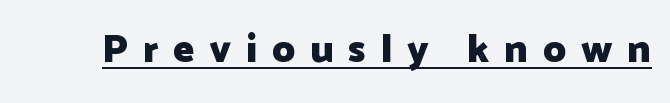
These lines were composed using upright roman letters. The characters display no serif detailing; their extremities are plain. The face used here is rendered with a markedly widened letterfit. Weight check: bold — yes, fully.
